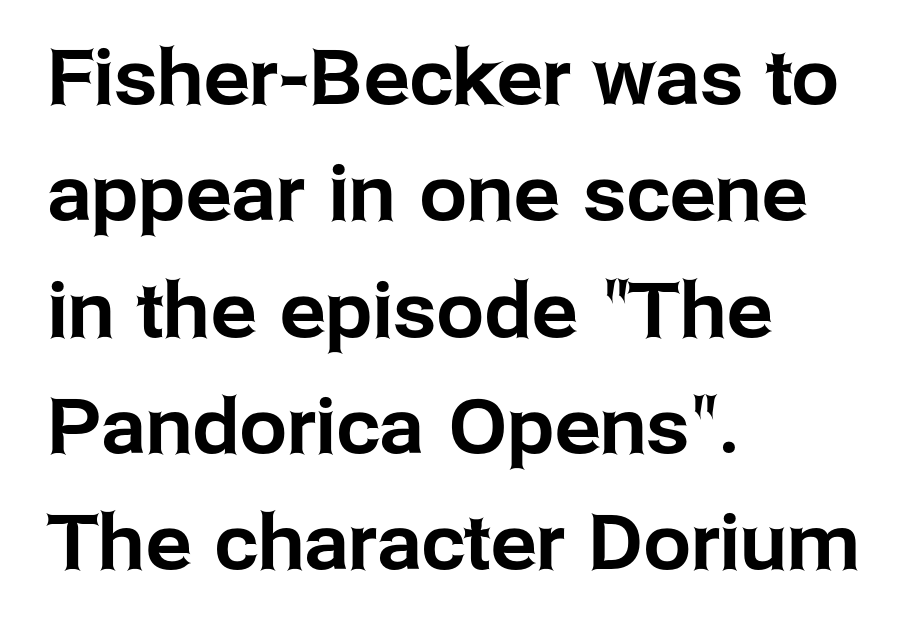
{"serif": "no", "italic": "no", "width": "normal", "stroke_contrast": "low", "x_height": "medium", "monospaced": "no", "underline": "no", "align": "left", "line_spacing": "normal", "line_spacing_ratio": 1.53, "letter_spacing": "normal", "letter_spacing_em": 0.0, "glyph_px": 76}
